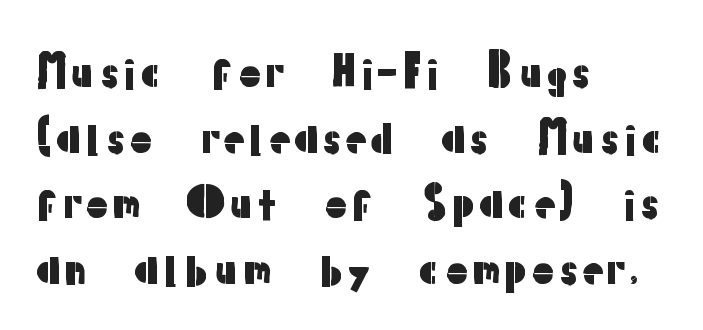
The image shows 44 px sans-serif type, upright; set left-aligned, normal line spacing (1.49x), normal letter spacing, not underlined; low stroke contrast and a medium x-height.
